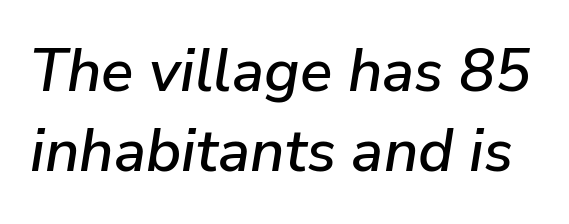
The image shows 60 px text type, italic (leaning right); set normal line spacing (1.34x), normal letter spacing, not underlined; low stroke contrast and a medium x-height.
